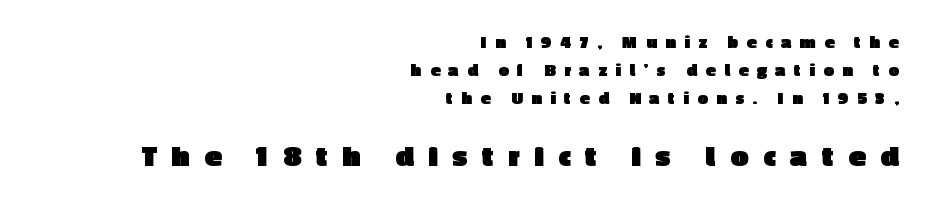
The composition opens small and finishes big. The rendering uses natural spacing where letterforms have individual widths. These lines were composed using upright roman letters. The block of text has a typical density, with ordinary space between rows.
